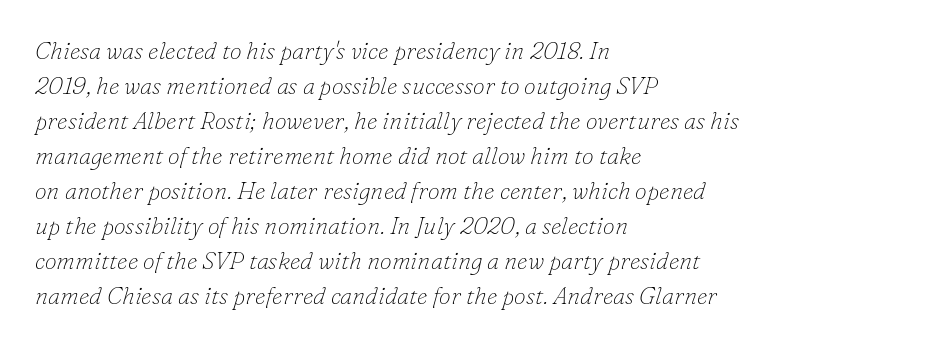
{"italic": "yes", "lean": "right", "slant_degrees": 16, "bold": "no", "underline": "no", "align": "left", "line_spacing": "normal", "line_spacing_ratio": 1.46, "letter_spacing": "normal", "letter_spacing_em": 0.0, "glyph_px": 24}
